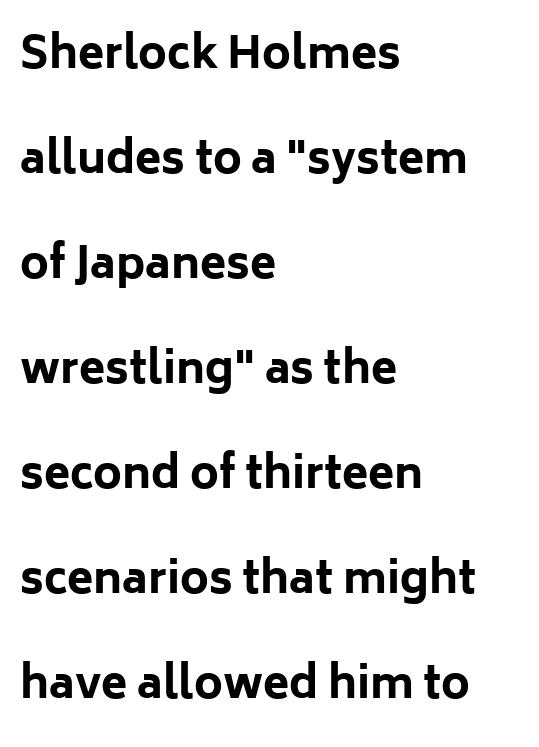
The image shows 43 px bold sans-serif type, upright; set left-aligned, loose line spacing (2.44x), normal letter spacing, not underlined; low stroke contrast and a medium x-height.
